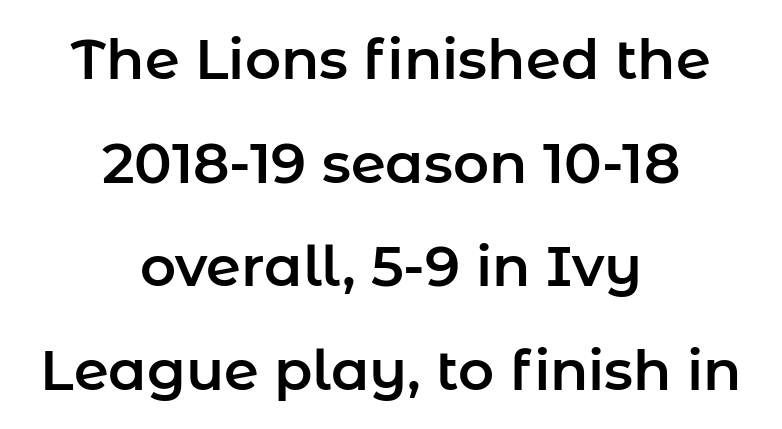
The image shows 56 px sans-serif type, upright; set centered, line spacing 1.85x, normal letter spacing, not underlined; low stroke contrast and a medium x-height.
